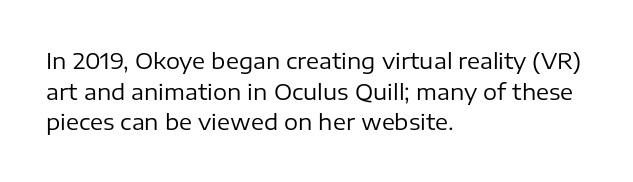
Q: Is the text bold? A: No.
Q: Is the text italic (slanted)? A: No, it is upright.
Q: Is the text underlined? A: No.
Q: How is the paragraph aligned? A: Left-aligned.
Q: Is the spacing between letters normal or unusually wide? A: Normal.
Q: Is the spacing between lines tight, normal or loose? A: Normal.
